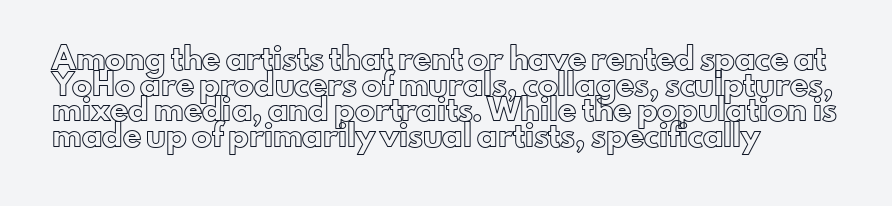
Q: Is the text italic (slanted)? A: No, it is upright.
Q: Is the text underlined? A: No.
Q: How is the paragraph aligned? A: Left-aligned.
Q: Is the spacing between letters normal or unusually wide? A: Normal.
Q: Is the spacing between lines tight, normal or loose? A: Normal.
